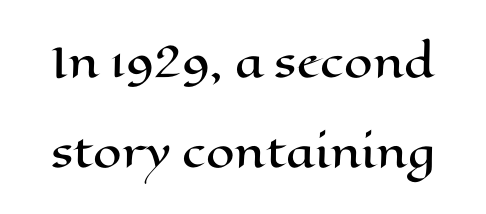
{"italic": "no", "width": "wide", "stroke_contrast": "high", "x_height": "medium", "monospaced": "no", "underline": "no", "line_spacing": "loose", "line_spacing_ratio": 2.19, "letter_spacing": "normal", "letter_spacing_em": 0.0, "glyph_px": 41}
